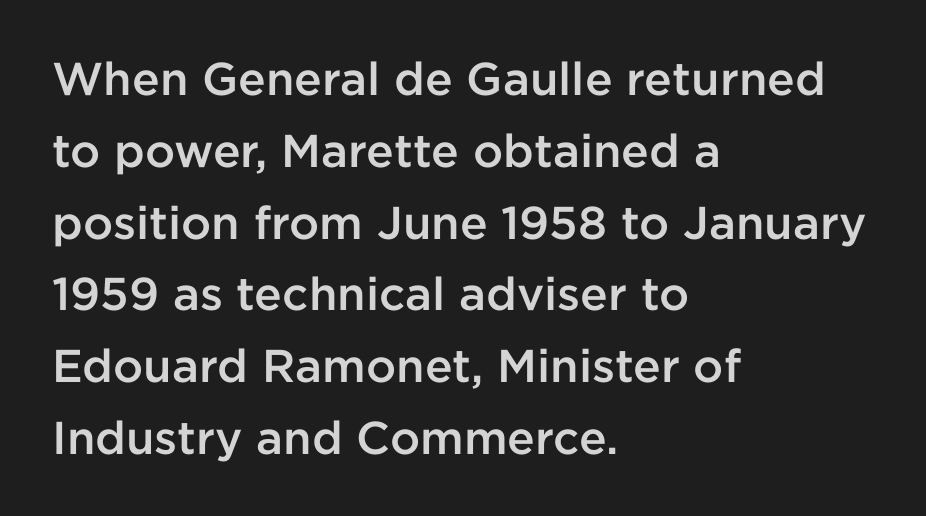
The image shows 46 px semibold sans-serif type, upright; set left-aligned, normal line spacing (1.56x), normal letter spacing, not underlined; low stroke contrast and a medium x-height.
